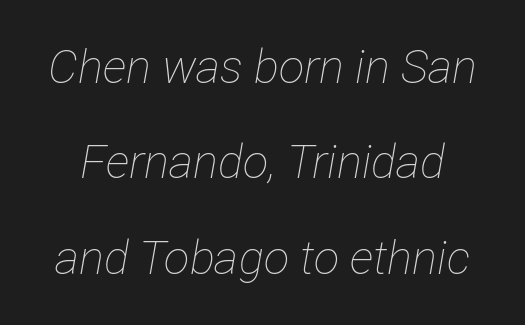
An italicized treatment has been applied to the whole sample. How would I describe the line gaps? Wide and relaxed. Quick note: underline off. Spacing verdict: proportional, widths tailored to each character. No extra tracking has been applied to these lines.
